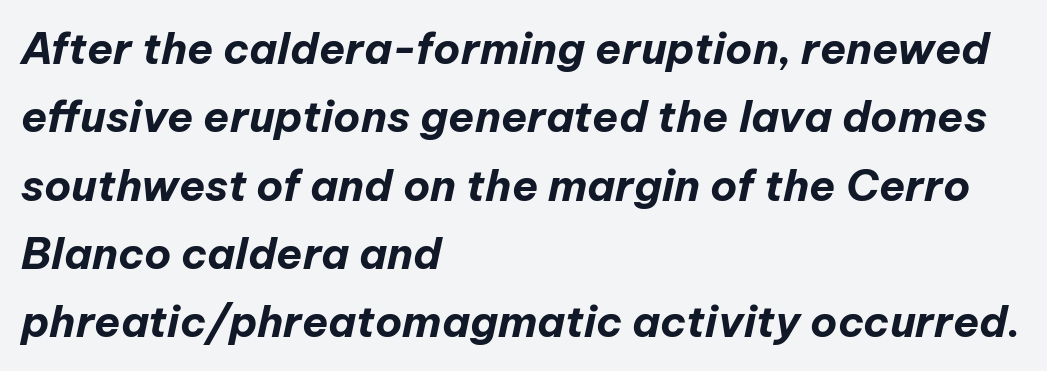
The image shows 43 px bold type, italic (leaning right); set left-aligned, normal line spacing (1.59x), normal letter spacing, not underlined; low stroke contrast and a medium x-height.
